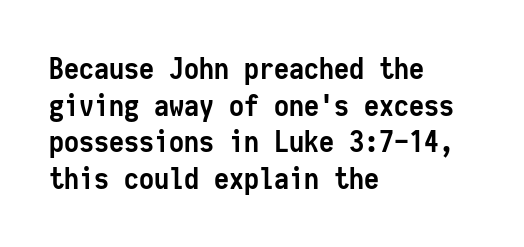
Q: Is the text bold? A: Yes.
Q: Is the text italic (slanted)? A: No, it is upright.
Q: Is the typeface a serif or a sans-serif typeface? A: Sans-serif.
Q: Is the text underlined? A: No.
Q: How is the paragraph aligned? A: Left-aligned.
Q: Is the spacing between letters normal or unusually wide? A: Normal.
Q: Width (condensed, normal, or wide)? A: Condensed.
Q: Stroke contrast? A: Low.
Q: x-height? A: Medium.
Q: Monospaced? A: Yes.
